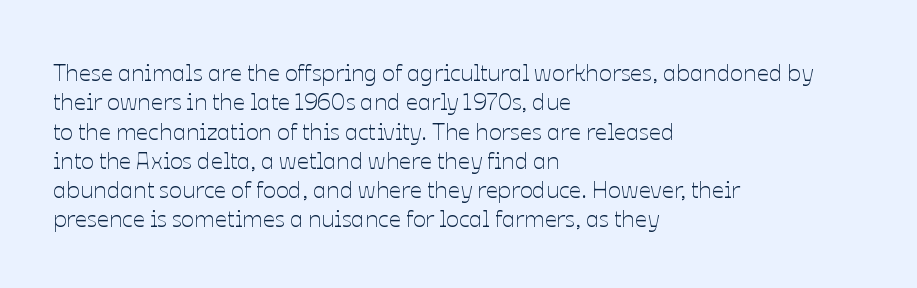
The image shows 24 px text type, upright; set left-aligned, line spacing 1.22x, normal letter spacing, not underlined.
